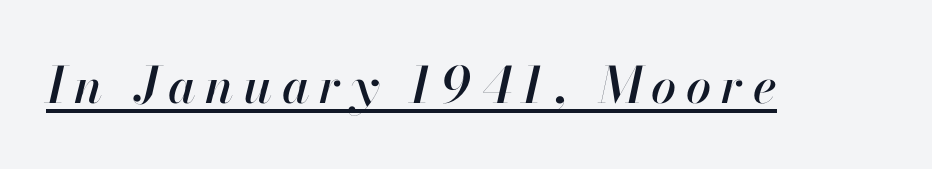
Q: Is the text italic (slanted)? A: Yes, it leans right by about 13 degrees.
Q: Is the text underlined? A: Yes.
Q: Width (condensed, normal, or wide)? A: Normal.
Q: Stroke contrast? A: High.
Q: x-height? A: Small.
Q: Monospaced? A: No.
